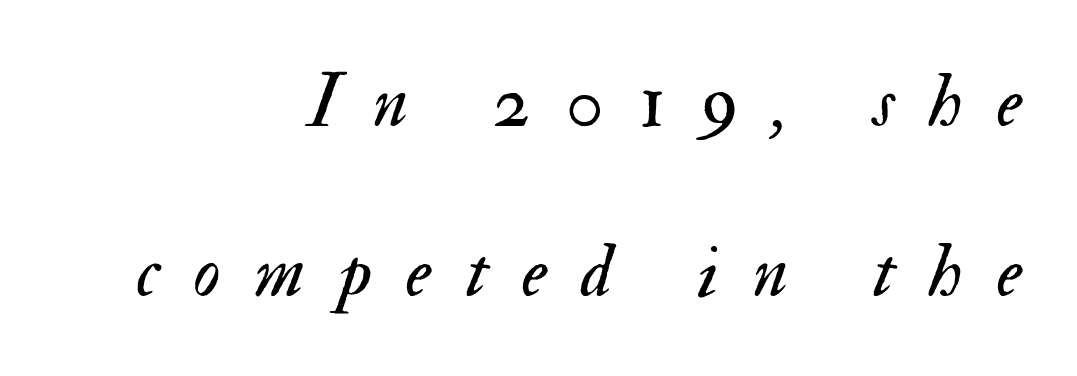
{"italic": "yes", "lean": "right", "slant_degrees": 17, "bold": "no", "weight": "regular", "width": "normal", "stroke_contrast": "medium", "x_height": "small", "monospaced": "no", "underline": "no", "align": "right", "line_spacing": "loose", "line_spacing_ratio": 2.27, "letter_spacing": "wide", "letter_spacing_em": 0.46, "glyph_px": 75}
